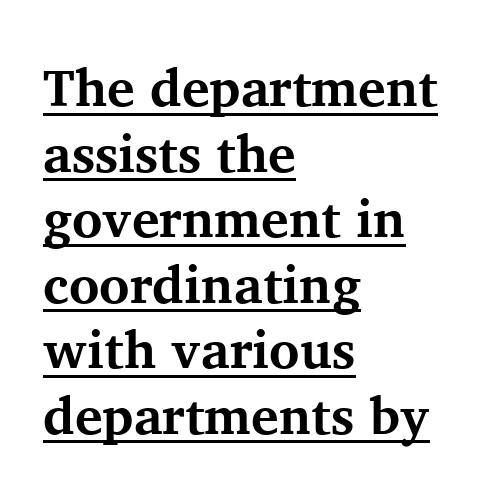
The image shows 52 px bold serif type, upright; set left-aligned, normal line spacing (1.26x), normal letter spacing, underlined; medium stroke contrast and a medium x-height.
